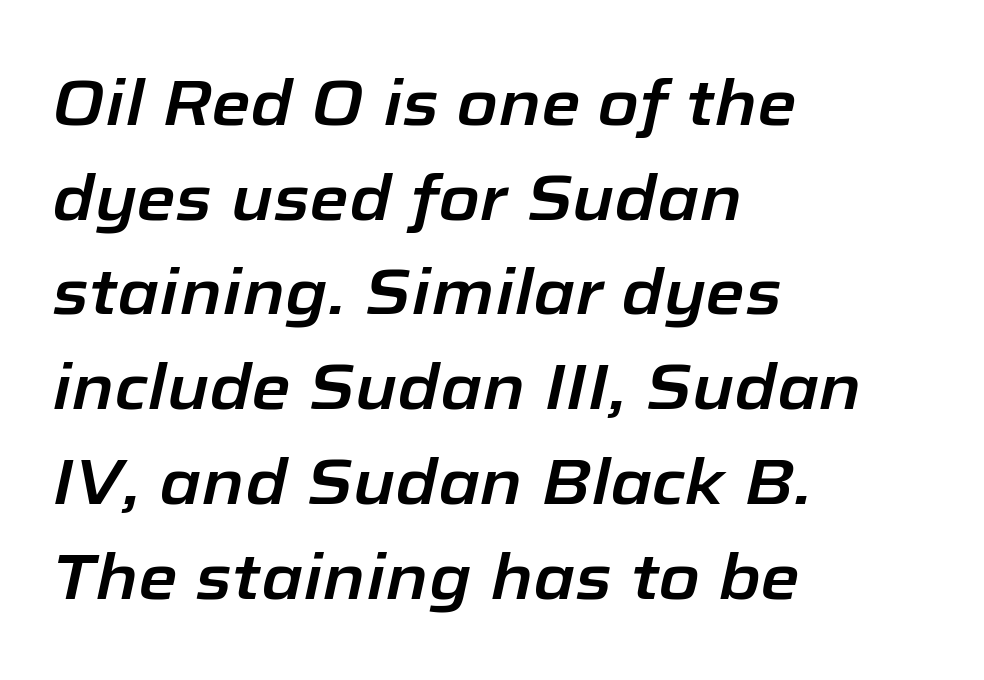
The image shows 64 px text type, italic (leaning right); set left-aligned, normal line spacing (1.48x), normal letter spacing, not underlined; low stroke contrast and a medium x-height.
